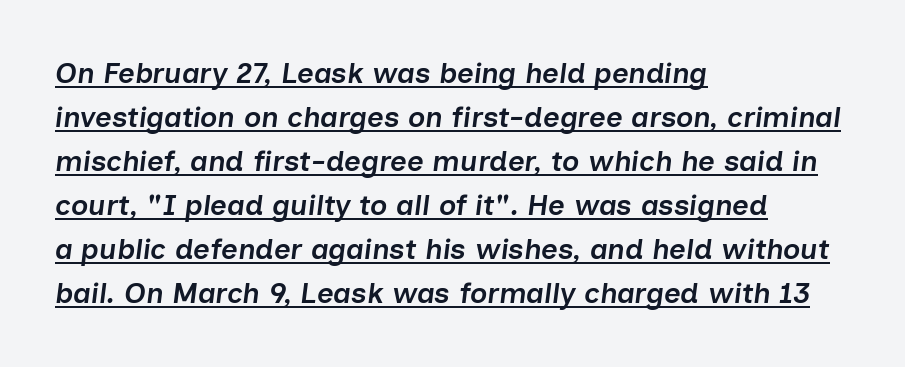
{"italic": "yes", "lean": "right", "slant_degrees": 7, "bold": "semi", "weight": "semibold", "width": "normal", "stroke_contrast": "low", "x_height": "medium", "monospaced": "no", "underline": "yes", "align": "left", "line_spacing": "normal", "line_spacing_ratio": 1.52, "letter_spacing": "normal", "letter_spacing_em": 0.0, "glyph_px": 29}
